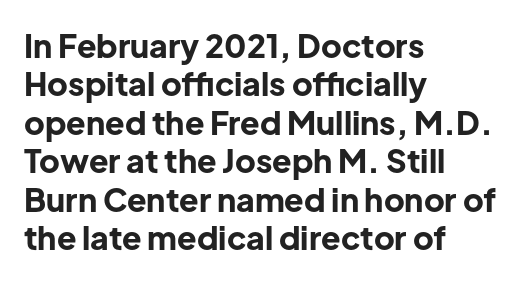
{"serif": "no", "italic": "no", "bold": "yes", "weight": "bold", "width": "normal", "stroke_contrast": "low", "x_height": "medium", "monospaced": "no", "underline": "no", "align": "left", "line_spacing_ratio": 1.2, "letter_spacing": "normal", "letter_spacing_em": 0.0, "glyph_px": 32}
